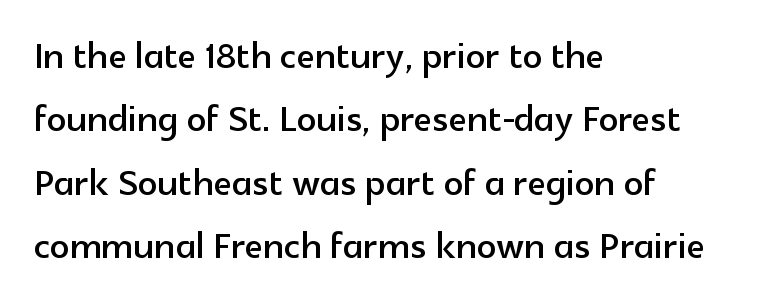
All the whitespace from short lines collects on the right. Here the designer chose a conventional face with non-uniform glyph widths. The font's upright variant was chosen for this text. Grotesque or geometric, the face here clearly has no serifs.
